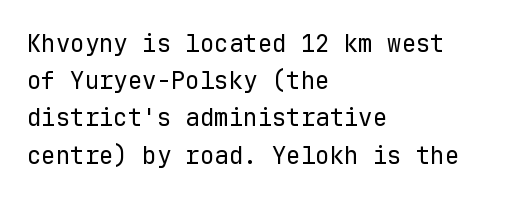
Q: Is the text bold? A: No.
Q: Is the text italic (slanted)? A: No, it is upright.
Q: Is the text underlined? A: No.
Q: How is the paragraph aligned? A: Left-aligned.
Q: Is the spacing between letters normal or unusually wide? A: Normal.
Q: Is the spacing between lines tight, normal or loose? A: Normal.
